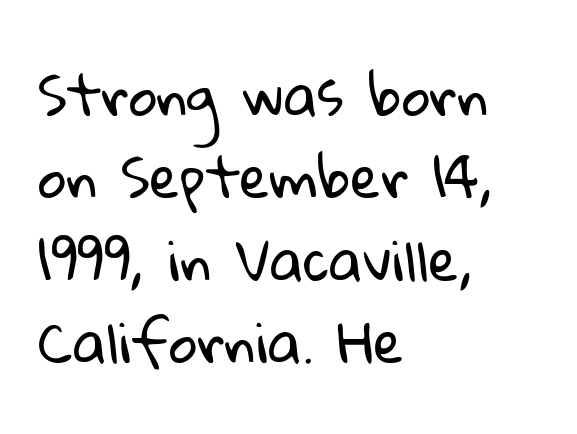
The image shows 55 px regular-weight sans-serif type; set left-aligned, normal line spacing (1.5x), normal letter spacing, not underlined; low stroke contrast and a medium x-height.
